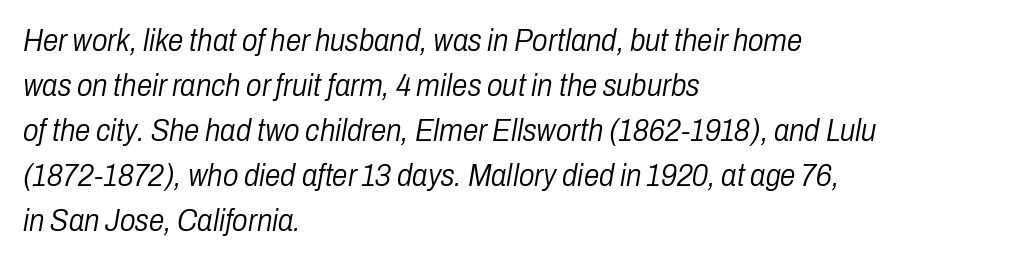
Q: Is the text bold? A: No.
Q: Is the text italic (slanted)? A: Yes, it leans right by about 10 degrees.
Q: Is the text underlined? A: No.
Q: How is the paragraph aligned? A: Left-aligned.
Q: Is the spacing between letters normal or unusually wide? A: Normal.
Q: Is the spacing between lines tight, normal or loose? A: Normal.
Q: Width (condensed, normal, or wide)? A: Condensed.
Q: Stroke contrast? A: Low.
Q: x-height? A: Medium.
Q: Monospaced? A: No.
